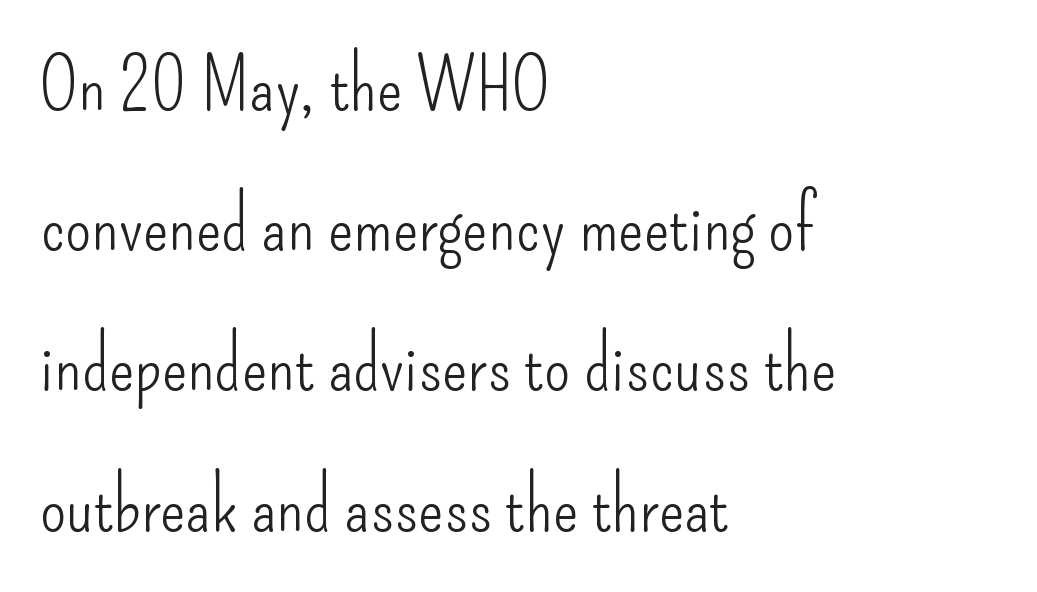
{"serif": "no", "italic": "no", "bold": "no", "weight": "light", "width": "condensed", "stroke_contrast": "low", "x_height": "small", "monospaced": "no", "underline": "no", "align": "left", "line_spacing_ratio": 1.87, "letter_spacing": "normal", "letter_spacing_em": 0.0, "glyph_px": 75}
